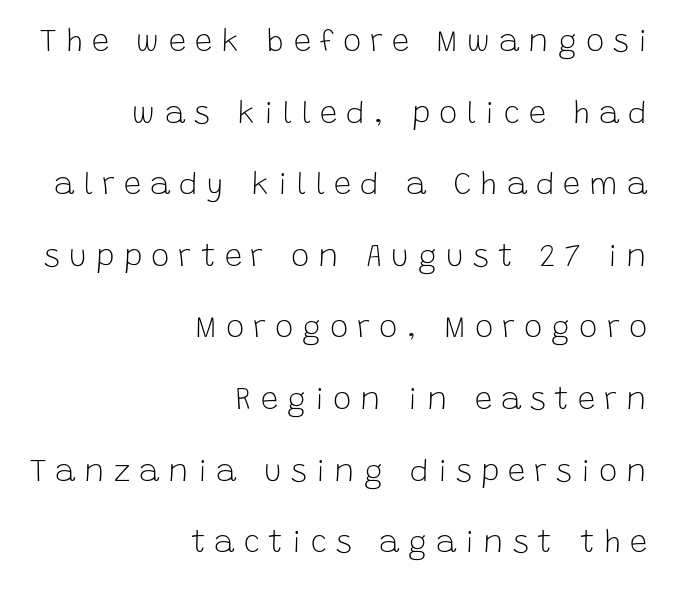
The image shows 31 px light sans-serif type, upright; set right-aligned, loose line spacing (2.31x), unusually wide letter spacing (+0.29 em), not underlined; low stroke contrast and a large x-height.
